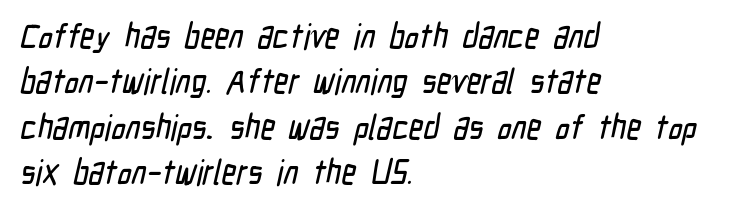
The image shows 35 px condensed sans-serif type; set left-aligned, normal line spacing (1.3x), normal letter spacing, not underlined; low stroke contrast and a medium x-height.
